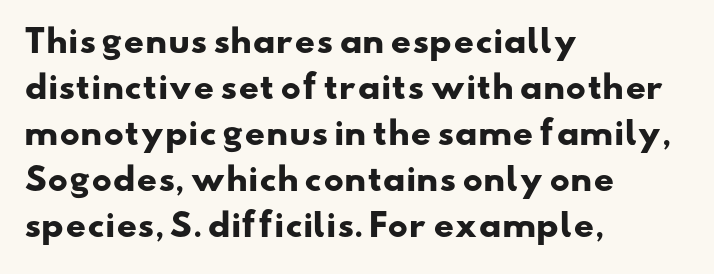
Each letter keeps its own natural width here, so spacing adapts to shape. The designer left line spacing at the default. Short note: letters normally spaced. Typographic density is high because the face is bold.
